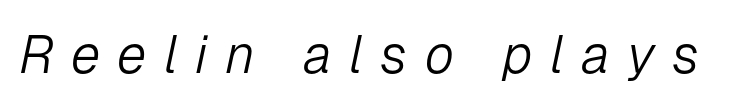
The image shows 53 px light type, italic (leaning right); set unusually wide letter spacing (+0.33 em), not underlined; low stroke contrast and a medium x-height.
